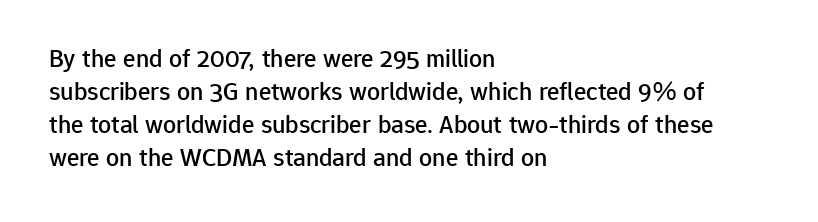
Q: Is the text italic (slanted)? A: No, it is upright.
Q: Is the text underlined? A: No.
Q: How is the paragraph aligned? A: Left-aligned.
Q: Is the spacing between letters normal or unusually wide? A: Normal.
Q: Is the spacing between lines tight, normal or loose? A: Normal.
